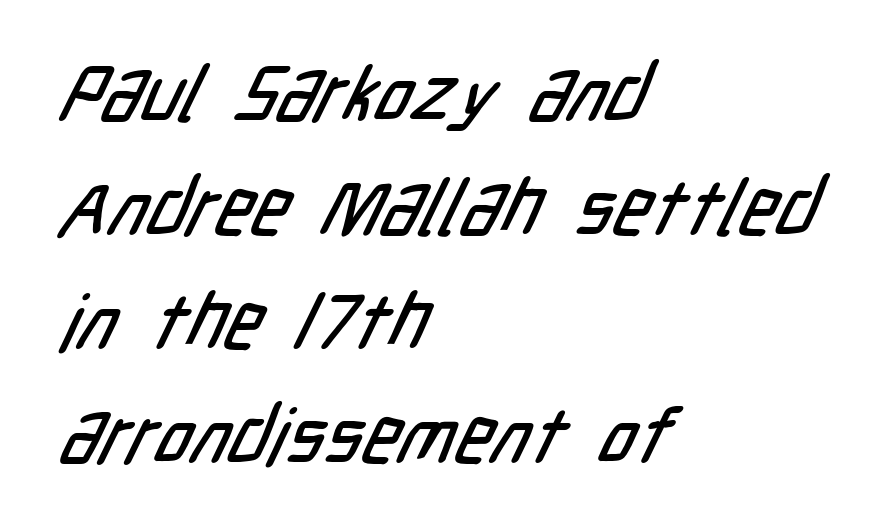
{"serif": "no", "width": "condensed", "stroke_contrast": "low", "x_height": "medium", "monospaced": "no", "underline": "no", "align": "left", "line_spacing": "normal", "line_spacing_ratio": 1.46, "letter_spacing": "normal", "letter_spacing_em": 0.0, "glyph_px": 78}
